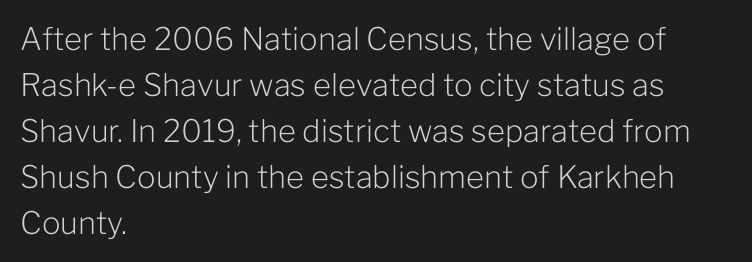
{"serif": "no", "italic": "no", "bold": "no", "weight": "light", "width": "normal", "stroke_contrast": "low", "x_height": "medium", "monospaced": "no", "underline": "no", "align": "left", "line_spacing": "normal", "line_spacing_ratio": 1.48, "letter_spacing": "normal", "letter_spacing_em": 0.0, "glyph_px": 31}
